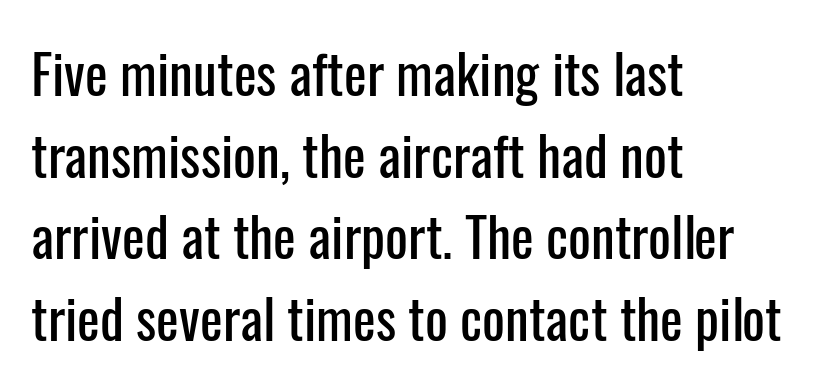
The image shows 54 px condensed sans-serif type, upright; set left-aligned, normal line spacing (1.51x), normal letter spacing, not underlined; low stroke contrast and a medium x-height.
